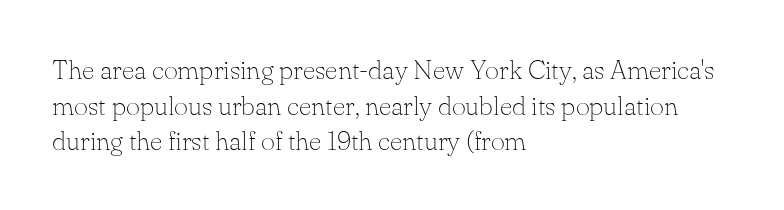
Q: Is the text bold? A: No.
Q: Is the text italic (slanted)? A: No, it is upright.
Q: Is the text underlined? A: No.
Q: How is the paragraph aligned? A: Left-aligned.
Q: Is the spacing between letters normal or unusually wide? A: Normal.
Q: Is the spacing between lines tight, normal or loose? A: Normal.
